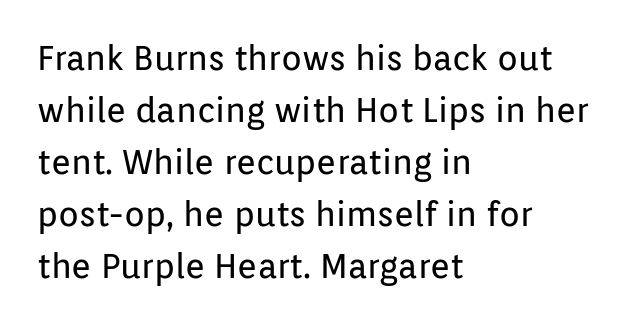
{"serif": "no", "italic": "no", "bold": "no", "weight": "regular", "width": "normal", "stroke_contrast": "low", "x_height": "medium", "monospaced": "no", "underline": "no", "align": "left", "line_spacing": "normal", "line_spacing_ratio": 1.53, "letter_spacing": "normal", "letter_spacing_em": 0.0, "glyph_px": 34}
